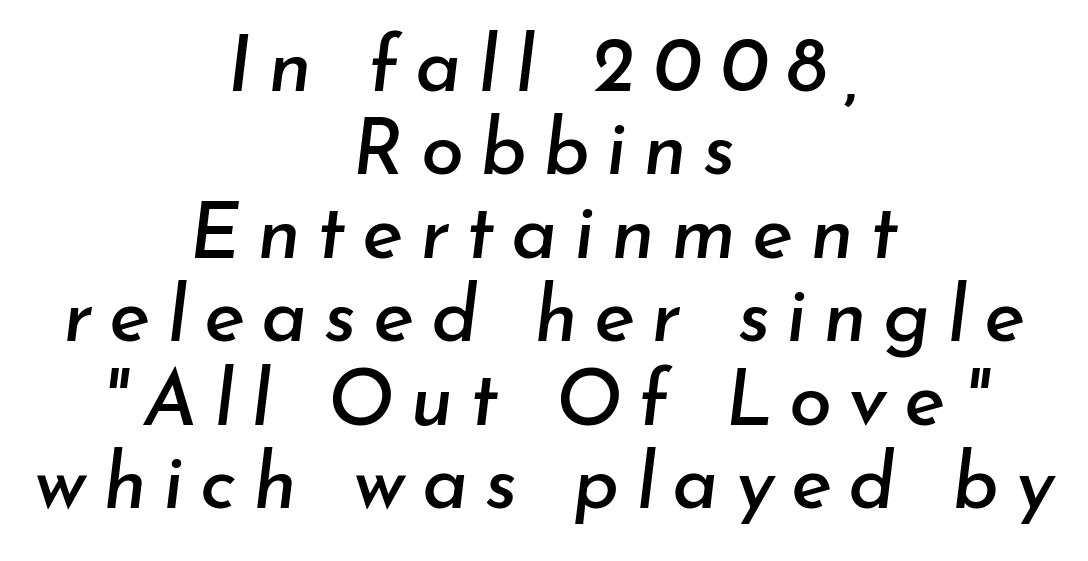
Q: Is the text italic (slanted)? A: Yes, it leans right by about 7 degrees.
Q: Is the text underlined? A: No.
Q: How is the paragraph aligned? A: Centered.
Q: Is the spacing between letters normal or unusually wide? A: Unusually wide.
Q: Is the spacing between lines tight, normal or loose? A: Tight.
Q: Width (condensed, normal, or wide)? A: Normal.
Q: Stroke contrast? A: Low.
Q: x-height? A: Small.
Q: Monospaced? A: No.
